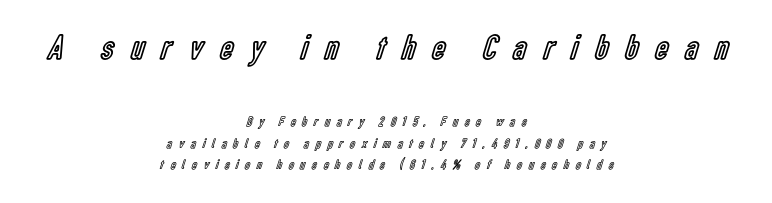
The image shows 36 px condensed type; set centered, normal line spacing (1.54x), unusually wide letter spacing (+0.48 em), not underlined; the first (top) block is 2.57x larger; a medium x-height.
